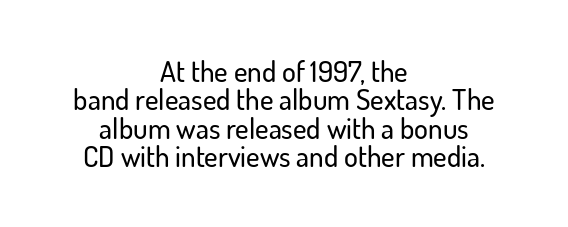
Q: Is the text italic (slanted)? A: No, it is upright.
Q: Is the typeface a serif or a sans-serif typeface? A: Sans-serif.
Q: Is the text underlined? A: No.
Q: How is the paragraph aligned? A: Centered.
Q: Is the spacing between letters normal or unusually wide? A: Normal.
Q: Is the spacing between lines tight, normal or loose? A: Tight.
Q: Width (condensed, normal, or wide)? A: Normal.
Q: Stroke contrast? A: Low.
Q: x-height? A: Small.
Q: Monospaced? A: No.
